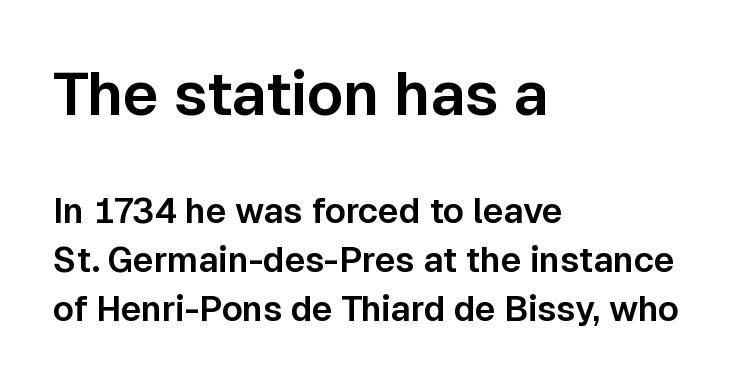
{"serif": "no", "italic": "no", "width": "normal", "stroke_contrast": "low", "x_height": "medium", "monospaced": "no", "underline": "no", "align": "left", "line_spacing": "normal", "line_spacing_ratio": 1.4, "letter_spacing": "normal", "letter_spacing_em": 0.0, "larger_block": "first", "size_ratio": 1.74, "glyph_px": 61}
